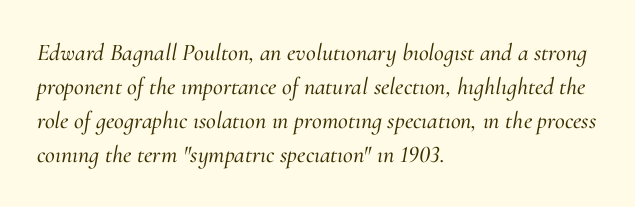
The paragraph shown leans on its left margin. The line texture is even and compact thanks to regular tracking. Plain, unruled lines of type. The lines sit at an ordinary, default distance from one another.
